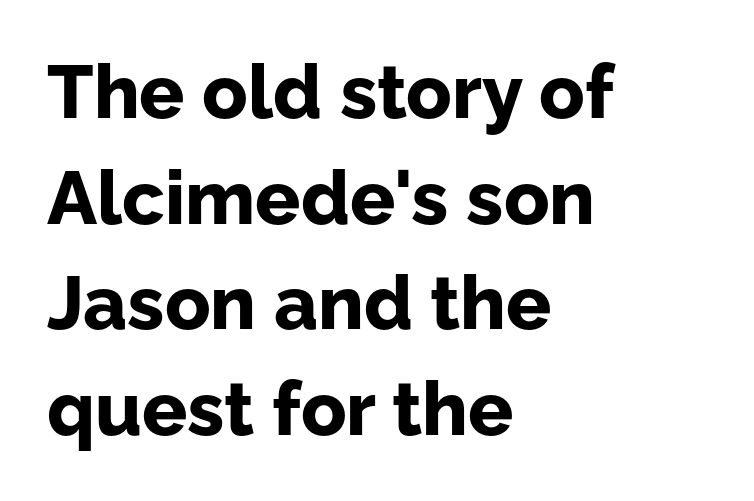
{"serif": "no", "italic": "no", "bold": "yes", "weight": "bold", "width": "normal", "stroke_contrast": "low", "x_height": "medium", "monospaced": "no", "underline": "no", "align": "left", "line_spacing": "normal", "line_spacing_ratio": 1.41, "letter_spacing": "normal", "letter_spacing_em": 0.0, "glyph_px": 75}
